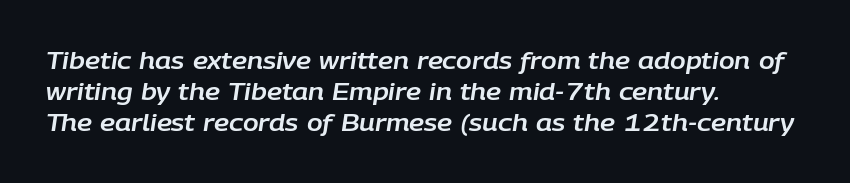
Leading matches the norm, producing a regular column. This sample is left-justified, so line endings fall wherever the words run out. Every character sits at an angle, as italics do. Nobody touched the tracking dial on this one.
